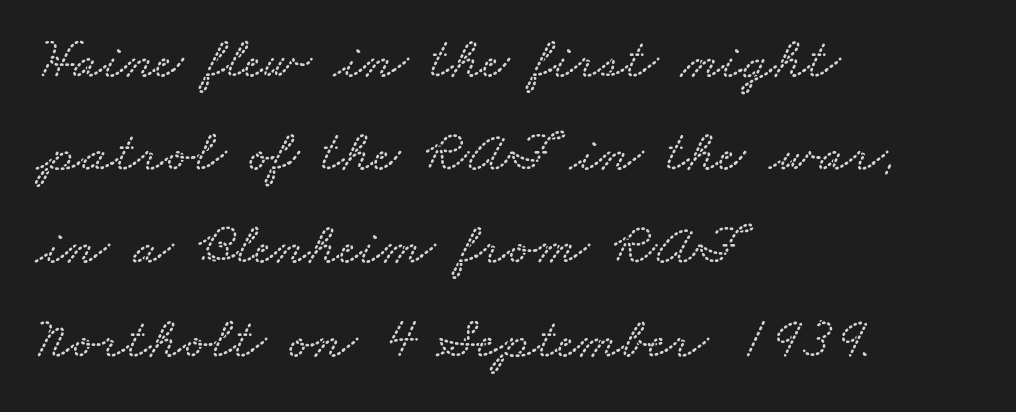
What stands out about the letter spacing? Nothing — it is the standard amount. Decoration check: the copy has no underline. Which margin do the lines hug? The left one — the right edge is uneven. Varying glyph widths throughout — classic text-font behaviour. In terms of leading, this rendering sits right in the middle.
